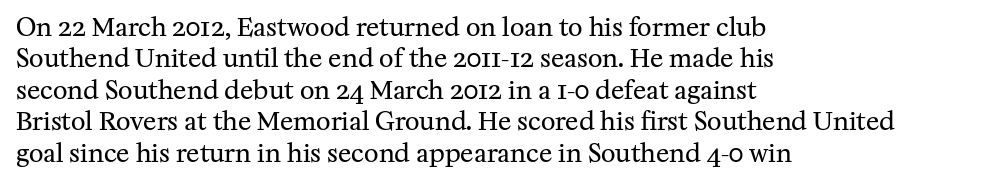
Q: Is the text bold? A: No.
Q: Is the text italic (slanted)? A: No, it is upright.
Q: Is the text underlined? A: No.
Q: How is the paragraph aligned? A: Left-aligned.
Q: Is the spacing between letters normal or unusually wide? A: Normal.
Q: Is the spacing between lines tight, normal or loose? A: Normal.
